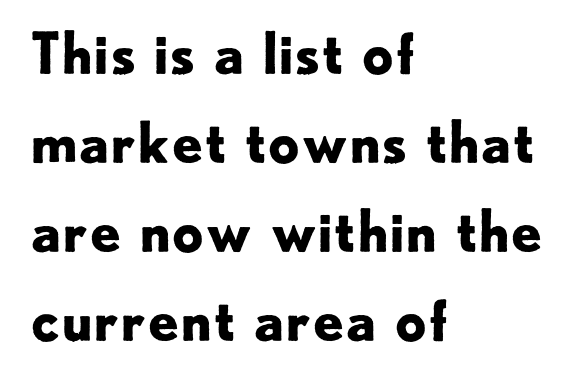
Unlike a traditional serif, this face leaves its strokes unadorned. Anything drawn beneath the words? Only blank space. Thick stems and heavy bowls — unmistakably bold. Looks like regular typesetting: each glyph gets only the width it needs. The line-height multiplier appears to be the usual default. Tracking value appears to be zero — textbook default spacing.
